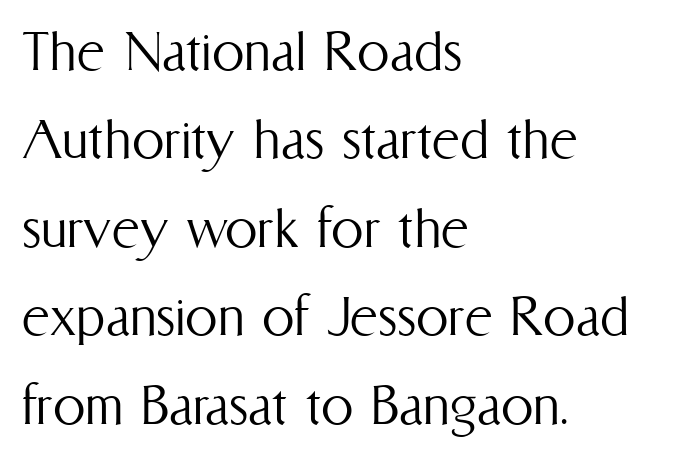
The image shows 65 px light, condensed type, upright; set left-aligned, normal line spacing (1.36x), normal letter spacing, not underlined; medium stroke contrast and a medium x-height.
